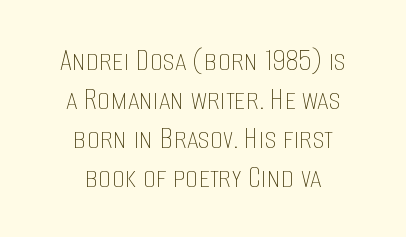
Q: Is the text bold? A: No.
Q: Is the text italic (slanted)? A: No, it is upright.
Q: Is the text underlined? A: No.
Q: How is the paragraph aligned? A: Centered.
Q: Is the spacing between letters normal or unusually wide? A: Normal.
Q: Width (condensed, normal, or wide)? A: Condensed.
Q: Stroke contrast? A: Low.
Q: x-height? A: Large.
Q: Monospaced? A: No.
